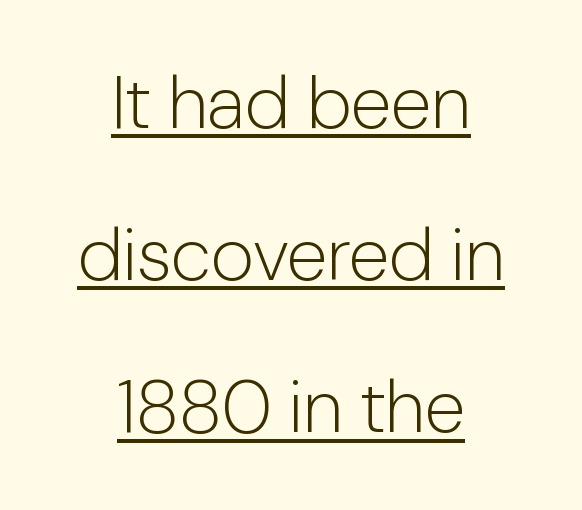
The image shows 75 px light sans-serif type, upright; set centered, loose line spacing (2.03x), normal letter spacing, underlined; low stroke contrast and a medium x-height.
